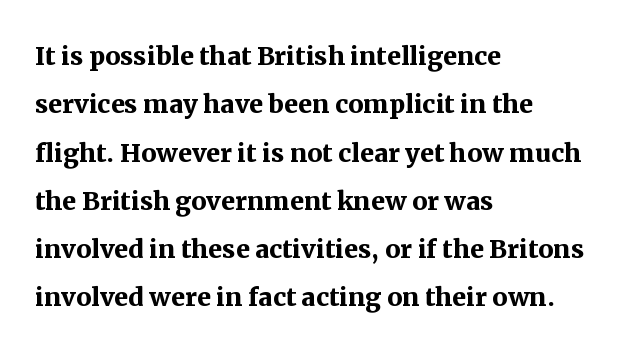
{"serif": "yes", "italic": "no", "bold": "yes", "weight": "semibold", "width": "normal", "stroke_contrast": "medium", "x_height": "medium", "monospaced": "no", "underline": "no", "align": "left", "line_spacing": "normal", "line_spacing_ratio": 1.42, "letter_spacing": "normal", "letter_spacing_em": 0.0, "glyph_px": 34}
